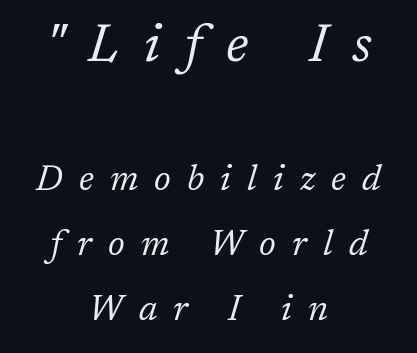
Q: Is the text bold? A: No.
Q: Is the text italic (slanted)? A: Yes, it leans right by about 17 degrees.
Q: Is the typeface a serif or a sans-serif typeface? A: Serif.
Q: Is the text underlined? A: No.
Q: How is the paragraph aligned? A: Centered.
Q: Is the spacing between letters normal or unusually wide? A: Unusually wide.
Q: Which block of text is set in a larger size, the first (top) or the second (bottom)? A: The first (top) one.
Q: Width (condensed, normal, or wide)? A: Normal.
Q: Stroke contrast? A: Low.
Q: x-height? A: Medium.
Q: Monospaced? A: No.
